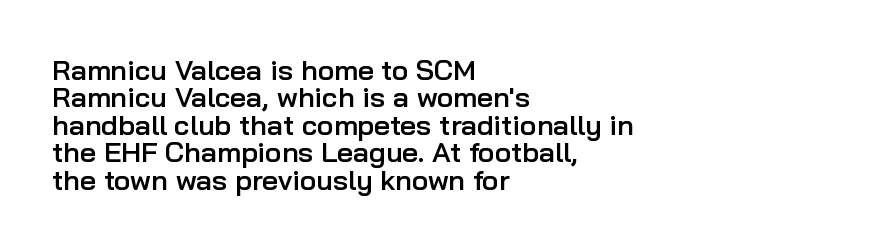
The sample has been set in demibold, a notch under bold. Lines of text with bare space underneath. Quick note: not italic, upright. The letters carry no serifs — their stems end cleanly without finishing strokes. A typesetter would call this zero additional tracking.
